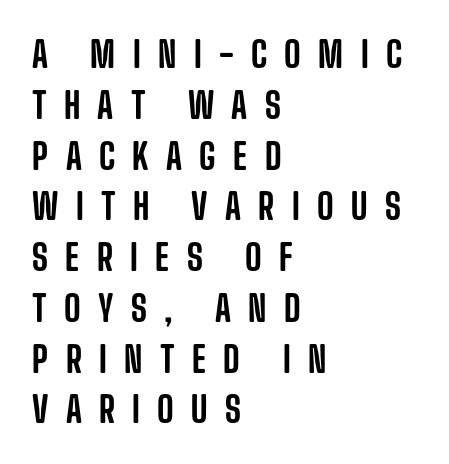
{"serif": "no", "italic": "no", "width": "condensed", "stroke_contrast": "low", "x_height": "large", "monospaced": "no", "underline": "no", "align": "left", "line_spacing": "normal", "line_spacing_ratio": 1.41, "letter_spacing": "wide", "letter_spacing_em": 0.48, "glyph_px": 36}
